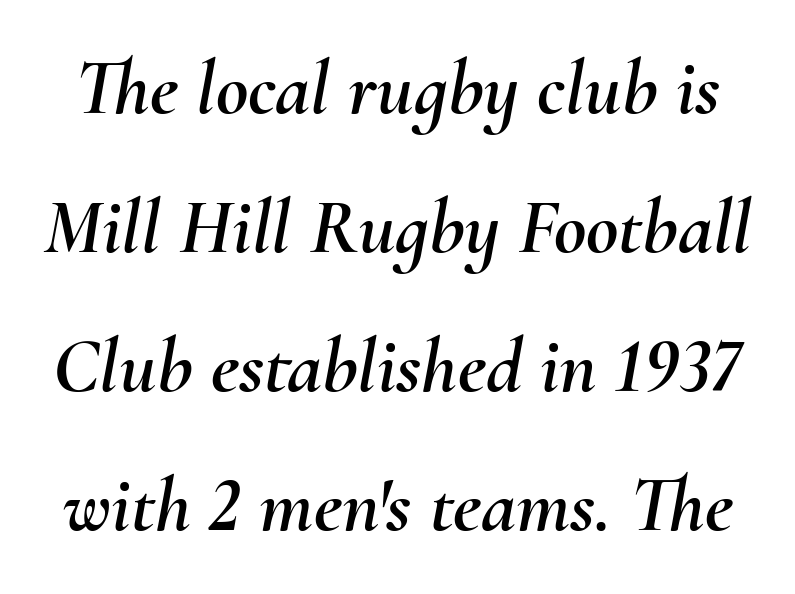
What stands out about the letter spacing? Nothing — it is the standard amount. Is the type slanted? Yes — the strokes lean at a clear angle. Rule under the text: the space is simply empty. Is this a fixed-width face? No — the glyphs have proportional, varying widths.
